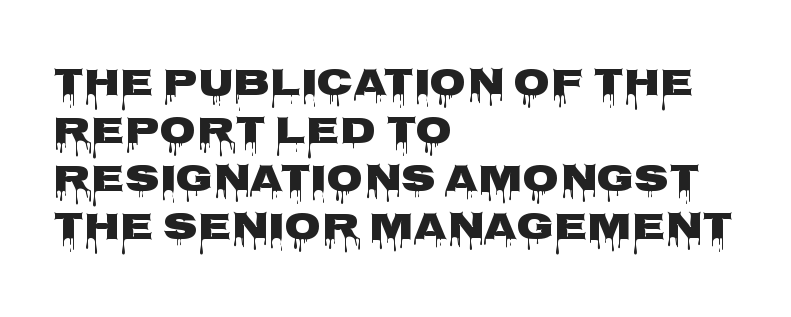
Q: Is the text italic (slanted)? A: No, it is upright.
Q: Is the typeface a serif or a sans-serif typeface? A: Sans-serif.
Q: Is the text underlined? A: No.
Q: How is the paragraph aligned? A: Left-aligned.
Q: Is the spacing between letters normal or unusually wide? A: Normal.
Q: Is the spacing between lines tight, normal or loose? A: Normal.
Q: Width (condensed, normal, or wide)? A: Wide.
Q: Stroke contrast? A: Low.
Q: x-height? A: Large.
Q: Monospaced? A: No.
